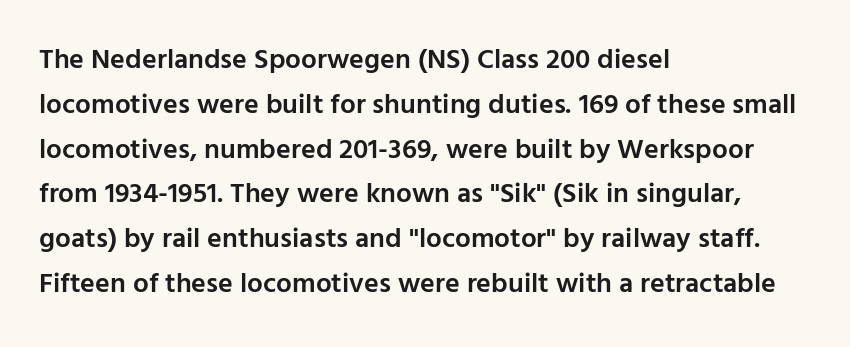
Q: Is the text bold? A: Semi-bold.
Q: Is the text italic (slanted)? A: No, it is upright.
Q: Is the typeface a serif or a sans-serif typeface? A: Sans-serif.
Q: Is the text underlined? A: No.
Q: How is the paragraph aligned? A: Left-aligned.
Q: Is the spacing between letters normal or unusually wide? A: Normal.
Q: Is the spacing between lines tight, normal or loose? A: Normal.
Q: Width (condensed, normal, or wide)? A: Normal.
Q: Stroke contrast? A: Low.
Q: x-height? A: Medium.
Q: Monospaced? A: No.
